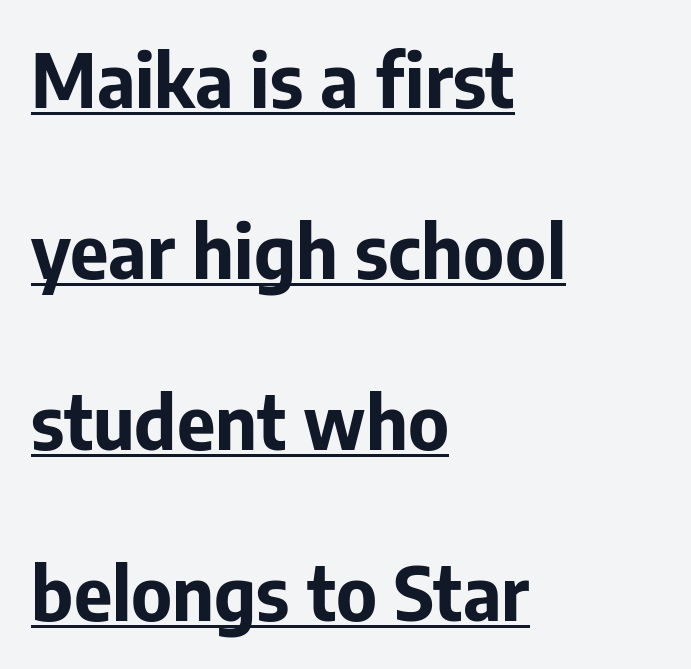
Q: Is the text bold? A: Yes.
Q: Is the text italic (slanted)? A: No, it is upright.
Q: Is the typeface a serif or a sans-serif typeface? A: Sans-serif.
Q: Is the text underlined? A: Yes.
Q: How is the paragraph aligned? A: Left-aligned.
Q: Is the spacing between letters normal or unusually wide? A: Normal.
Q: Is the spacing between lines tight, normal or loose? A: Loose.
Q: Width (condensed, normal, or wide)? A: Normal.
Q: Stroke contrast? A: Low.
Q: x-height? A: Medium.
Q: Monospaced? A: No.
